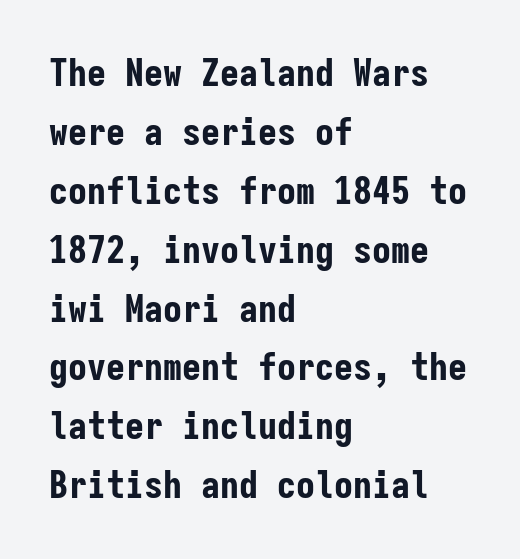
Unlike italic type, these characters show no tilt at all. You could count columns in this text — the font is strictly monospaced. Regular leading. Nothing unusual about the tracking: characters are spaced as the font intends. Notice how thick the strokes are: this is what a full bold looks like. The typeface chosen for these lines omits serifs.
